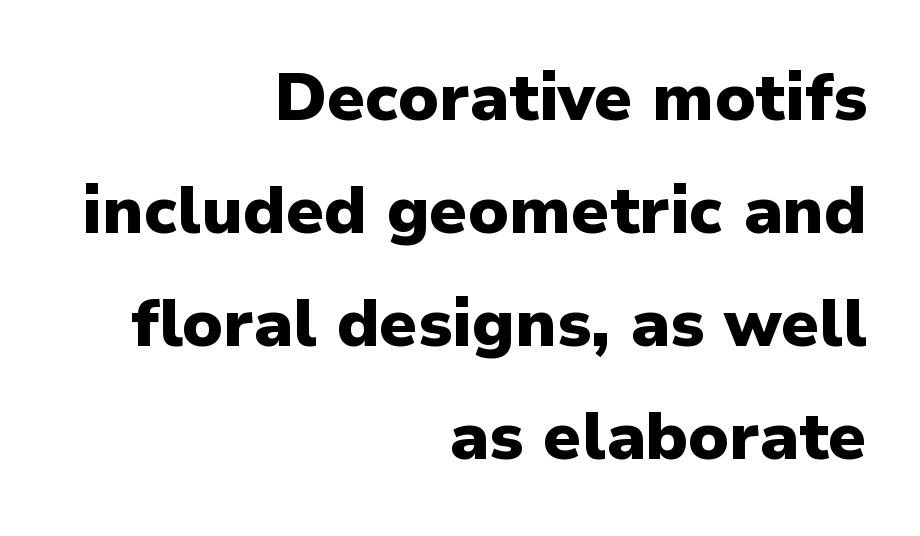
Q: Is the text bold? A: Yes.
Q: Is the text italic (slanted)? A: No, it is upright.
Q: Is the typeface a serif or a sans-serif typeface? A: Sans-serif.
Q: Is the text underlined? A: No.
Q: How is the paragraph aligned? A: Right-aligned.
Q: Is the spacing between letters normal or unusually wide? A: Normal.
Q: Width (condensed, normal, or wide)? A: Normal.
Q: Stroke contrast? A: Low.
Q: x-height? A: Medium.
Q: Monospaced? A: No.
